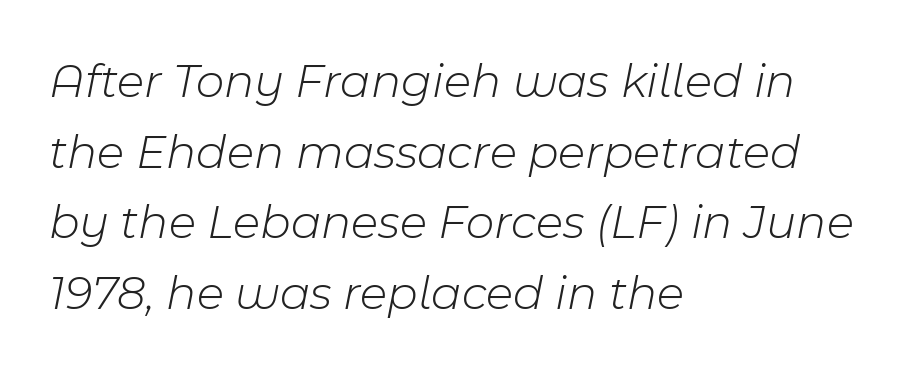
The image shows 49 px light type, italic (leaning right); set left-aligned, normal line spacing (1.44x), normal letter spacing, not underlined; low stroke contrast and a medium x-height.
